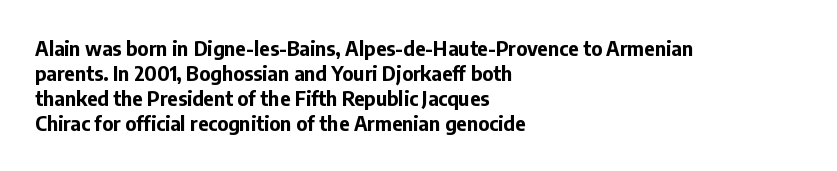
Q: Is the text bold? A: Yes.
Q: Is the text italic (slanted)? A: No, it is upright.
Q: Is the text underlined? A: No.
Q: How is the paragraph aligned? A: Left-aligned.
Q: Is the spacing between letters normal or unusually wide? A: Normal.
Q: Is the spacing between lines tight, normal or loose? A: Normal.
